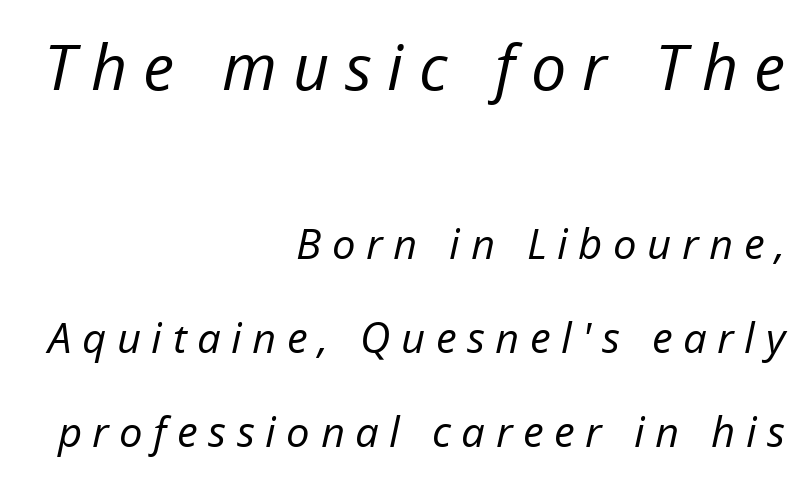
The image shows 63 px regular-weight type, italic (leaning right); set right-aligned, loose line spacing (2.24x), unusually wide letter spacing (+0.25 em), not underlined; the first (top) block is 1.5x larger; low stroke contrast and a medium x-height.
